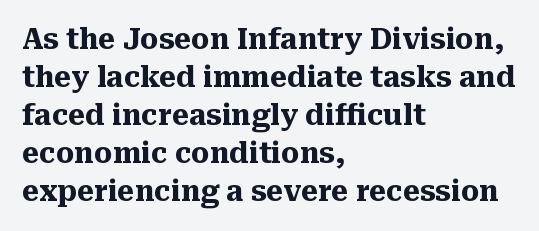
Q: Is the text bold? A: Yes.
Q: Is the text italic (slanted)? A: No, it is upright.
Q: Is the typeface a serif or a sans-serif typeface? A: Serif.
Q: Is the text underlined? A: No.
Q: How is the paragraph aligned? A: Left-aligned.
Q: Is the spacing between letters normal or unusually wide? A: Normal.
Q: Is the spacing between lines tight, normal or loose? A: Normal.
Q: Width (condensed, normal, or wide)? A: Normal.
Q: Stroke contrast? A: Medium.
Q: x-height? A: Medium.
Q: Monospaced? A: No.
